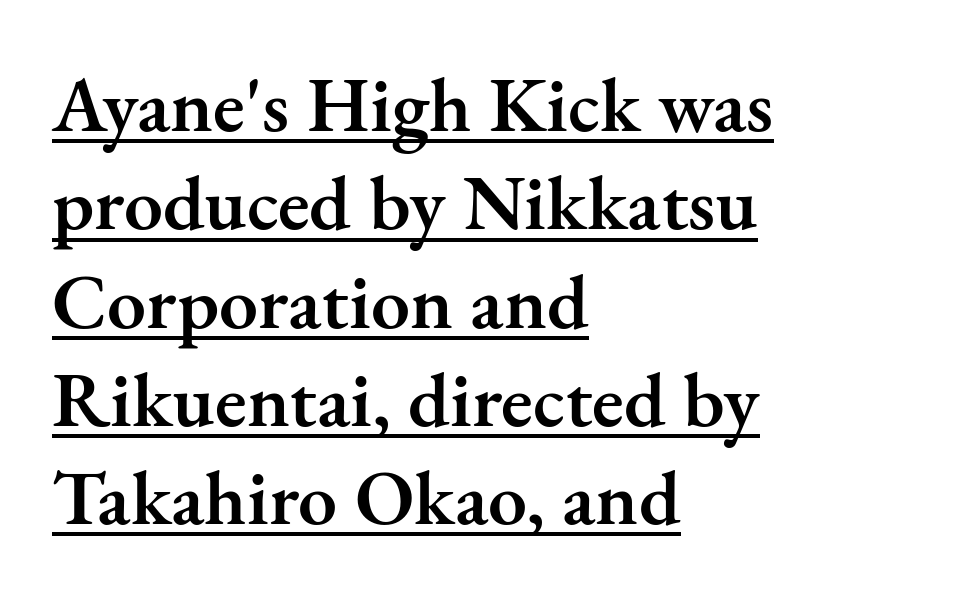
{"serif": "yes", "italic": "no", "bold": "semi", "weight": "semibold", "width": "normal", "stroke_contrast": "medium", "x_height": "small", "monospaced": "no", "underline": "yes", "align": "left", "line_spacing": "normal", "line_spacing_ratio": 1.26, "letter_spacing": "normal", "letter_spacing_em": 0.0, "glyph_px": 78}
